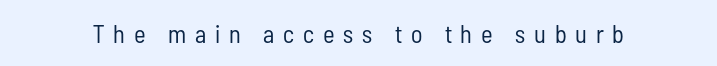
The image shows 25 px text type, upright; set unusually wide letter spacing (+0.35 em), not underlined.
